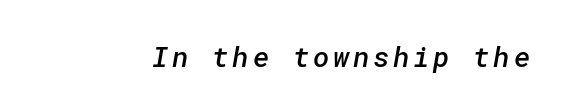
Q: Is the text bold? A: Semi-bold.
Q: Is the typeface a serif or a sans-serif typeface? A: Sans-serif.
Q: Is the text underlined? A: No.
Q: Width (condensed, normal, or wide)? A: Normal.
Q: Stroke contrast? A: Low.
Q: x-height? A: Medium.
